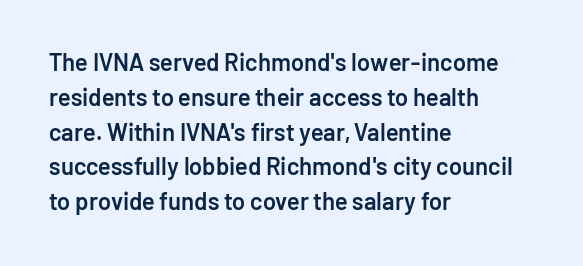
The image shows 24 px text type, upright; set left-aligned, normal line spacing (1.45x), normal letter spacing, not underlined.
